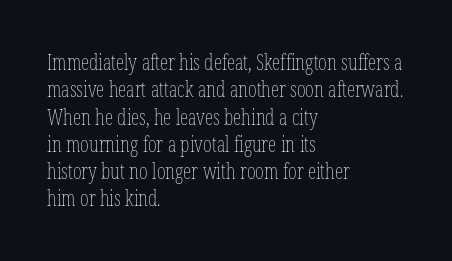
Q: Is the text bold? A: No.
Q: Is the text italic (slanted)? A: No, it is upright.
Q: Is the text underlined? A: No.
Q: How is the paragraph aligned? A: Left-aligned.
Q: Is the spacing between letters normal or unusually wide? A: Normal.
Q: Is the spacing between lines tight, normal or loose? A: Normal.
